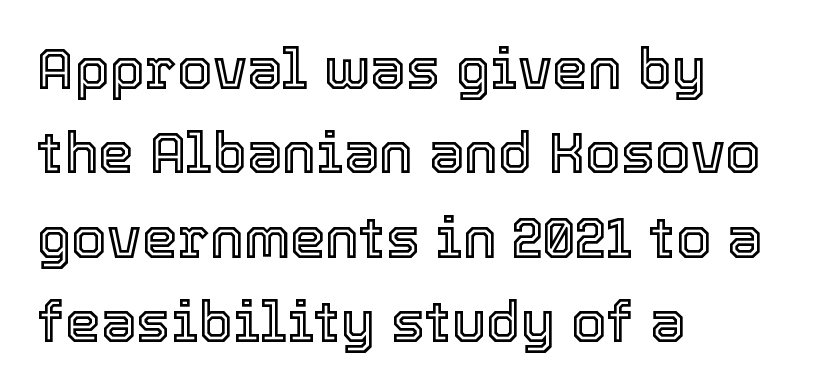
{"italic": "no", "width": "normal", "x_height": "medium", "monospaced": "no", "underline": "no", "align": "left", "line_spacing": "normal", "line_spacing_ratio": 1.48, "letter_spacing": "normal", "letter_spacing_em": 0.0, "glyph_px": 57}
